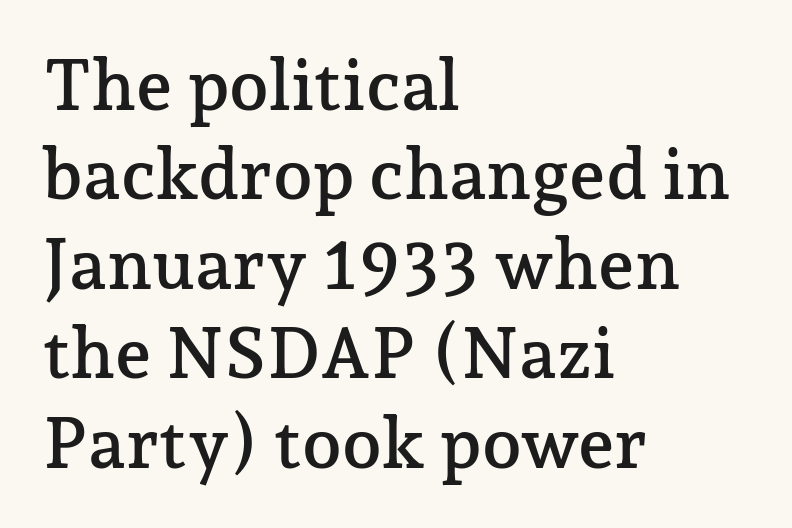
The space directly below the letters is spotless. Here the designer chose a conventional face with non-uniform glyph widths. A classic flush-left, rag-right setting is used for this passage. Summary of vertical rhythm: regular, with standard interline spacing. Nothing unusual about the tracking: characters are spaced as the font intends.
